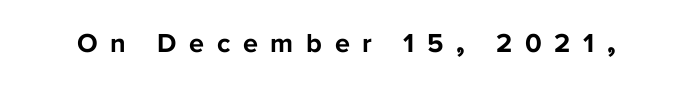
The passage shown has open, widely tracked lettering throughout. When letters stand straight like this, we call the style roman or upright. Does the weight exceed regular? Yes, all the way to bold. Plain, unruled lines of type.
